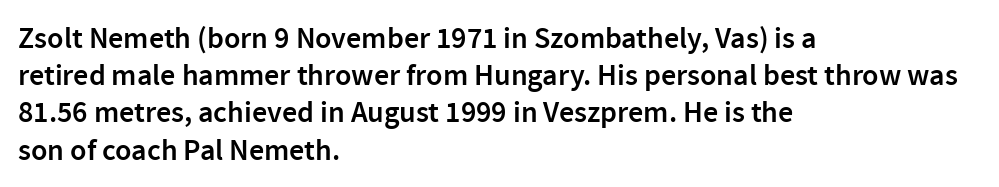
Decoration check: the copy has no underline. The line texture is even and compact thanks to regular tracking. Character widths vary here, with narrow letters taking less room than wide ones. Grotesque or geometric, the face here clearly has no serifs.
